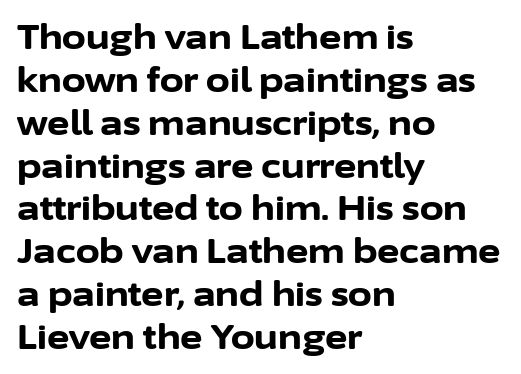
The image shows 34 px bold sans-serif type, upright; set left-aligned, normal line spacing (1.26x), normal letter spacing, not underlined; low stroke contrast and a medium x-height.
